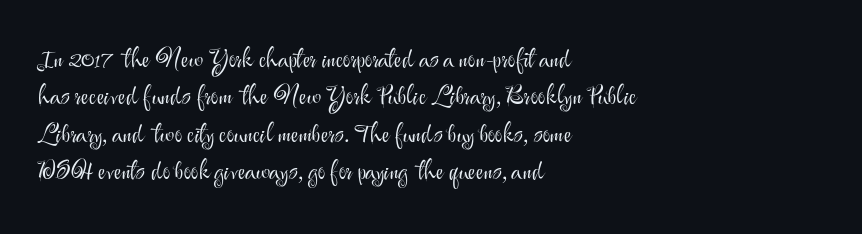
The image shows 26 px text type; set left-aligned, normal line spacing (1.44x), normal letter spacing, not underlined.
